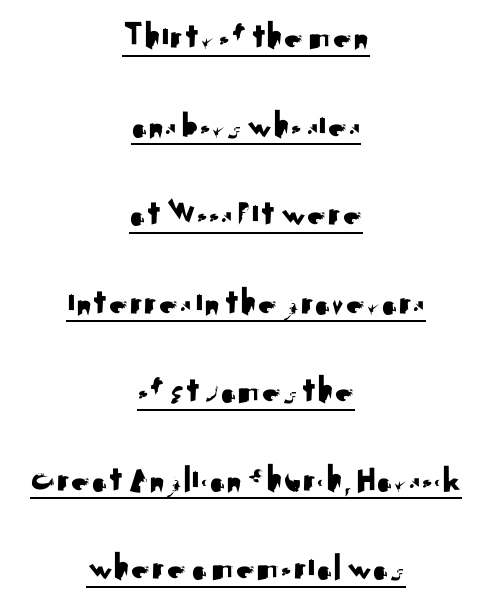
The image shows 38 px sans-serif type, upright; set centered, loose line spacing (2.33x), normal letter spacing, underlined; medium stroke contrast and a small x-height.
